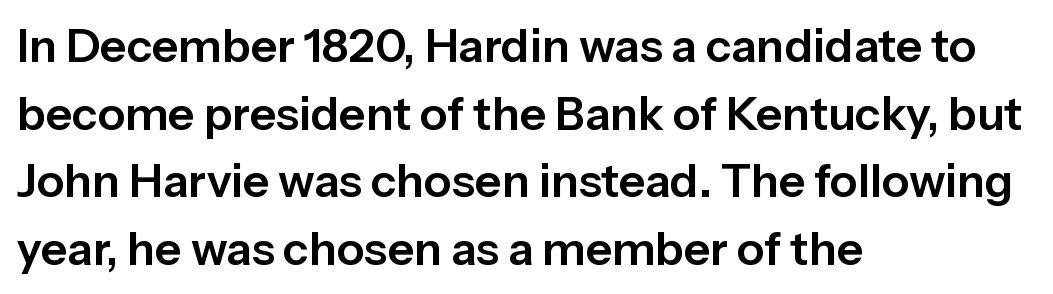
The image shows 46 px sans-serif type, upright; set left-aligned, normal line spacing (1.47x), normal letter spacing, not underlined; low stroke contrast and a medium x-height.
